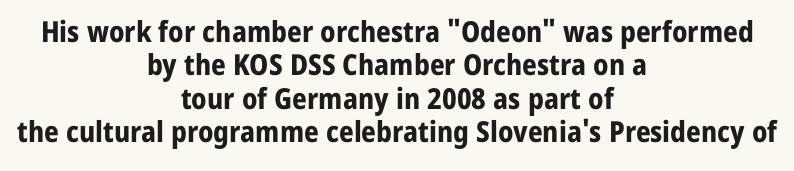
Q: Is the text bold? A: Yes.
Q: Is the text italic (slanted)? A: No, it is upright.
Q: Is the typeface a serif or a sans-serif typeface? A: Sans-serif.
Q: Is the text underlined? A: No.
Q: How is the paragraph aligned? A: Centered.
Q: Is the spacing between letters normal or unusually wide? A: Normal.
Q: Is the spacing between lines tight, normal or loose? A: Tight.
Q: Width (condensed, normal, or wide)? A: Normal.
Q: Stroke contrast? A: Low.
Q: x-height? A: Medium.
Q: Monospaced? A: No.
